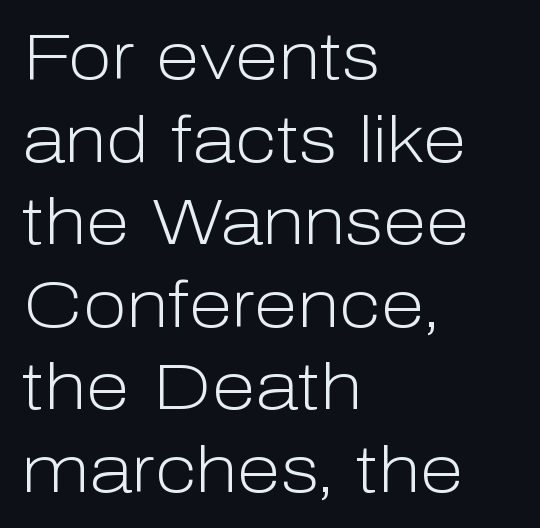
The image shows 64 px light sans-serif type, upright; set left-aligned, normal line spacing (1.29x), normal letter spacing, not underlined; low stroke contrast and a medium x-height.
